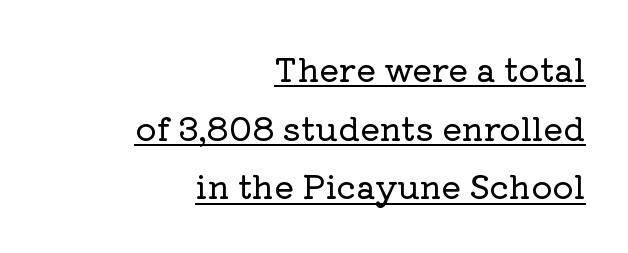
Q: Is the text italic (slanted)? A: No, it is upright.
Q: Is the typeface a serif or a sans-serif typeface? A: Serif.
Q: Is the text underlined? A: Yes.
Q: How is the paragraph aligned? A: Right-aligned.
Q: Is the spacing between letters normal or unusually wide? A: Normal.
Q: Width (condensed, normal, or wide)? A: Normal.
Q: Stroke contrast? A: Low.
Q: x-height? A: Medium.
Q: Monospaced? A: No.
